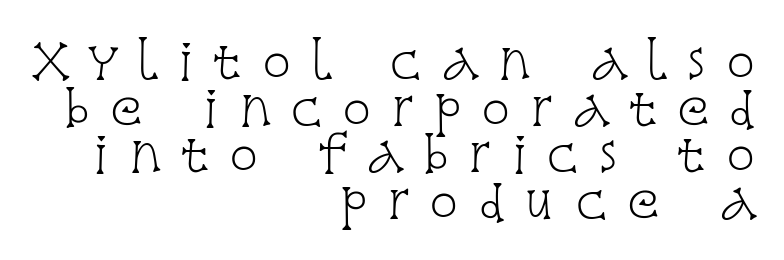
The lettering holds an erect, upright posture throughout. Letters have the restrained weight of plain body copy at most. Descender tails drop into unmarked territory. Every row of glyphs terminates at an identical x-position on the right. You could not count columns in this text — the font is proportionally spaced.
